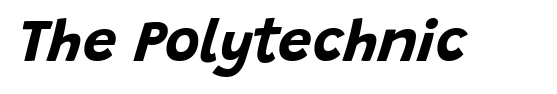
The axis of the letterforms is tilted away from vertical. Descender tails drop into unmarked territory. This sample has the flowing, uneven cadence of proportional lettering. Chunky letters — that's bold for sure. Is the letter spacing exaggerated? No — it looks like the ordinary default.
